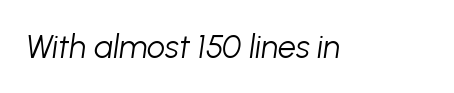
{"italic": "yes", "lean": "right", "slant_degrees": 8, "bold": "no", "weight": "light", "width": "normal", "stroke_contrast": "low", "x_height": "medium", "monospaced": "no", "underline": "no", "letter_spacing": "normal", "letter_spacing_em": 0.0, "glyph_px": 32}
